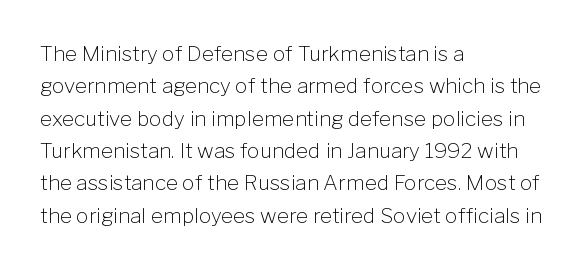
{"italic": "no", "bold": "no", "underline": "no", "align": "left", "line_spacing": "normal", "line_spacing_ratio": 1.54, "letter_spacing": "normal", "letter_spacing_em": 0.0, "glyph_px": 21}
